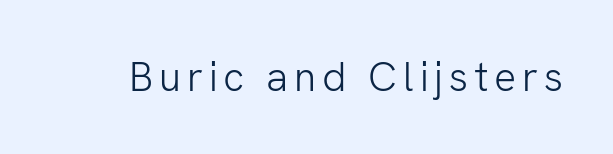
Stroke mass is kept to a normal reading level or below. The gap between lines stays unmarked. The designer went with a sans here, leaving each stem footless. A typesetter would mark this as roman, not italic. Do the characters align in a grid? No, the font is proportional.
